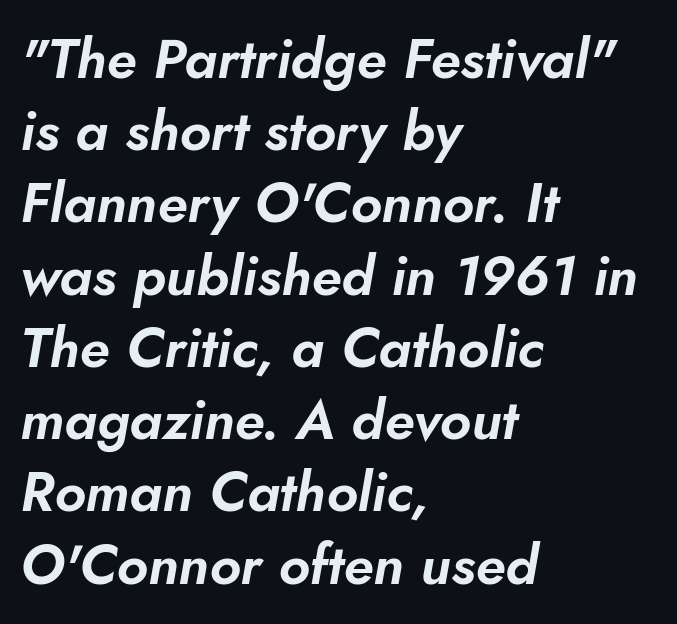
The image shows 56 px text type, italic (leaning right); set left-aligned, normal line spacing (1.29x), normal letter spacing, not underlined; low stroke contrast and a small x-height.
